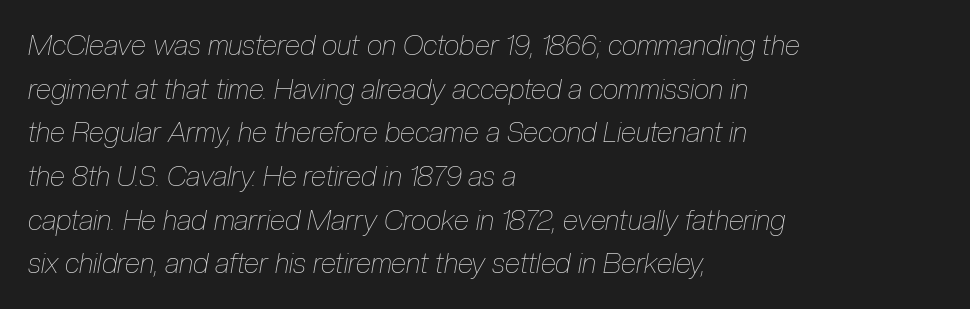
Q: Is the text bold? A: No.
Q: Is the text italic (slanted)? A: Yes, it leans right by about 10 degrees.
Q: Is the text underlined? A: No.
Q: How is the paragraph aligned? A: Left-aligned.
Q: Is the spacing between letters normal or unusually wide? A: Normal.
Q: Is the spacing between lines tight, normal or loose? A: Normal.
Q: Width (condensed, normal, or wide)? A: Condensed.
Q: Stroke contrast? A: Low.
Q: x-height? A: Medium.
Q: Monospaced? A: No.
